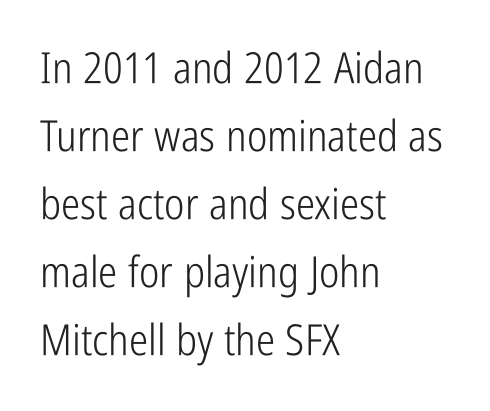
If you measured baseline to baseline, you'd find a middling distance. Summary of weight: not heavy and not bold. Each letter keeps its own natural width here, so spacing adapts to shape. Decoration check: the copy has no underline.
